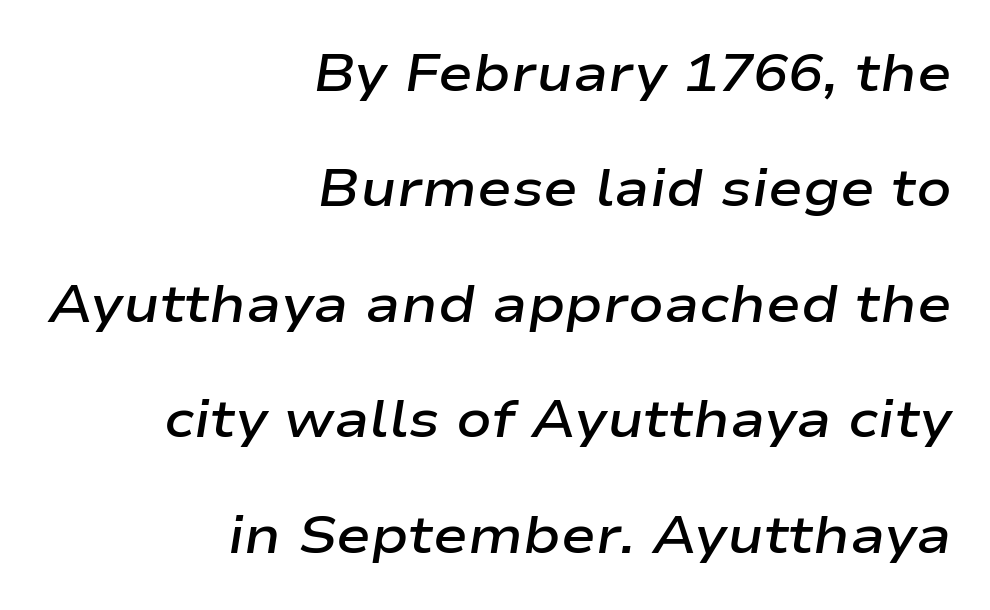
The words here are not underlined. Does the leading feel generous? Absolutely, it's lavish. The rendering anchors every line to the right-hand side. The font is running at a semibold setting, under full bold. There is no visible air inserted between adjacent glyphs.
